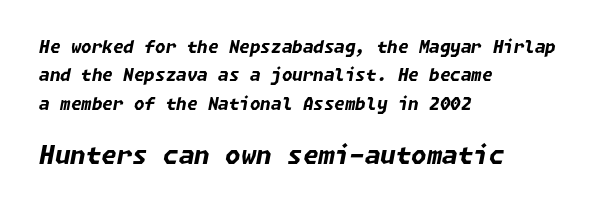
The image shows 25 px bold type, italic (leaning right); set left-aligned, normal line spacing (1.67x), normal letter spacing, not underlined; the second (bottom) block is 1.47x larger.
